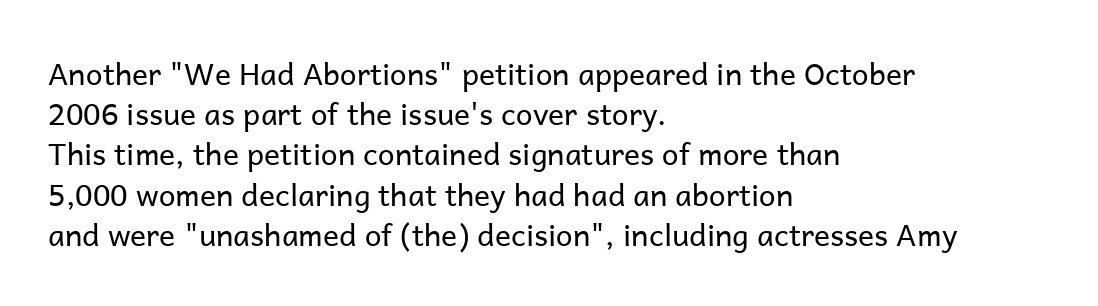
The image shows 30 px regular-weight sans-serif type, upright; set left-aligned, normal line spacing (1.34x), normal letter spacing, not underlined; low stroke contrast and a medium x-height.
